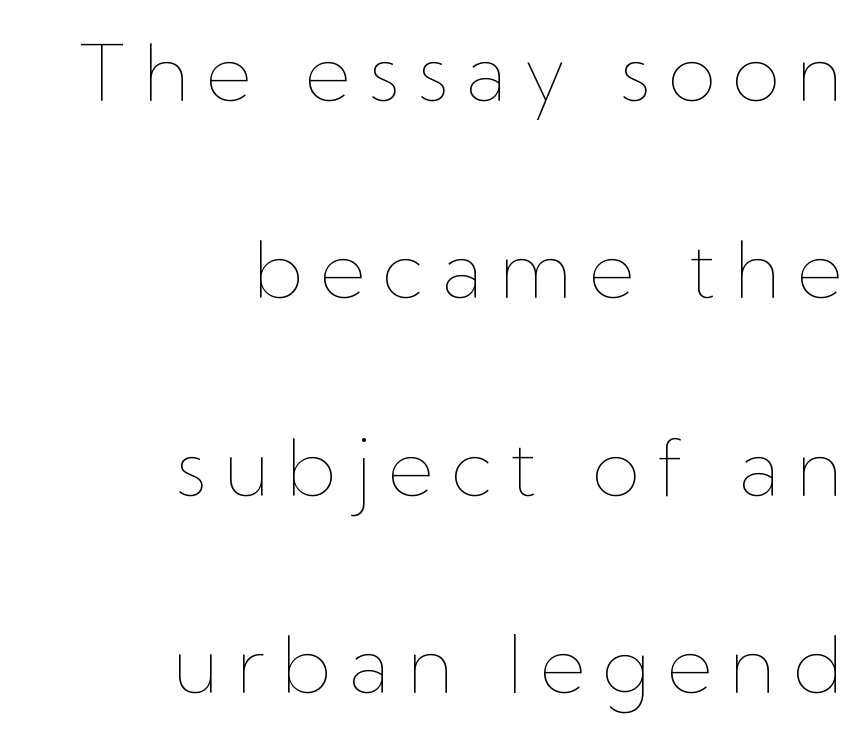
Is this a fixed-width face? No — the glyphs have proportional, varying widths. The words here are not underlined. Between one letter and the next there's a generous, obvious gap. Short and long lines alike share a common ending point at right. Whoever set this chose breathing room over compactness in the vertical rhythm. Heaviness? Minimal to ordinary, like unemphasized prose.
